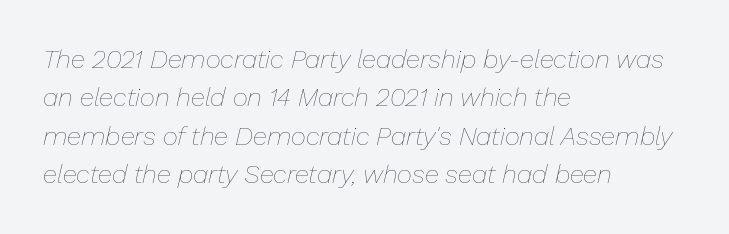
Leading matches the norm, producing a regular column. Spacing between characters is what you'd get straight out of the box. Looking at the ascenders, they clearly lean. Think standard paragraph weight, or any step lighter than that. Every row of glyphs begins at an identical x-position on the left. A bare baseline throughout the passage.
